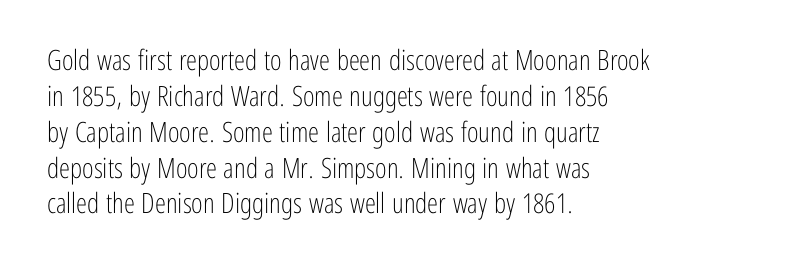
The passage shown is typeset with a sans-serif family. You could call the tracking neutral — neither tight nor loose. Varying glyph widths throughout — classic text-font behaviour. Italic? Not at all — the glyphs are vertical.
